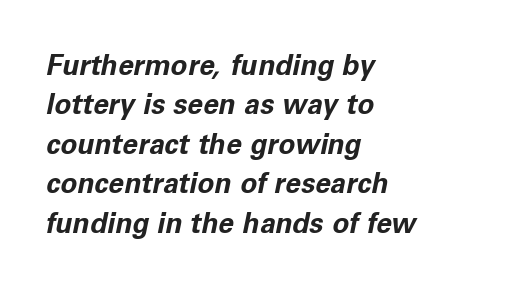
In CSS terms this would be text-align: left. The letters advance in unequal steps, a hallmark of proportional type. A typesetter would call this zero additional tracking. The foot of each line stays bare and open. How would I describe the line gaps? Plain and ordinary. Notice how thick the strokes are: this is what a full bold looks like.
